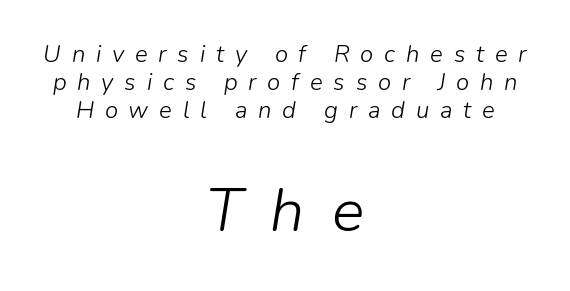
Q: Is the text bold? A: No.
Q: Is the text italic (slanted)? A: Yes, it leans right by about 9 degrees.
Q: Is the text underlined? A: No.
Q: How is the paragraph aligned? A: Centered.
Q: Is the spacing between letters normal or unusually wide? A: Unusually wide.
Q: Which block of text is set in a larger size, the first (top) or the second (bottom)? A: The second (bottom) one.
Q: Width (condensed, normal, or wide)? A: Normal.
Q: Stroke contrast? A: Low.
Q: x-height? A: Medium.
Q: Monospaced? A: No.
